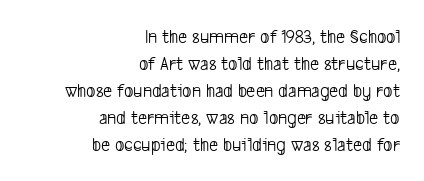
The horizontal fit of the characters is conventional and even. Rows of type keep a routine distance in the vertical direction. Stroke mass is kept to a normal reading level or below. The baseline area is clear. Every row of glyphs terminates at an identical x-position on the right.
